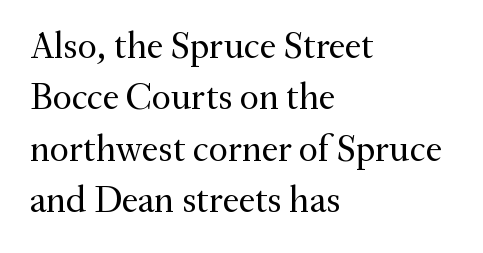
Does the type have serifs? Yes, each stem ends in a small foot. Is this a fixed-width face? No — the glyphs have proportional, varying widths. Regular leading. Every character sits straight up, as roman type does. No chunkiness to these letters — they're not bold. Tracking here is standard; glyphs follow each other at the usual distance.
